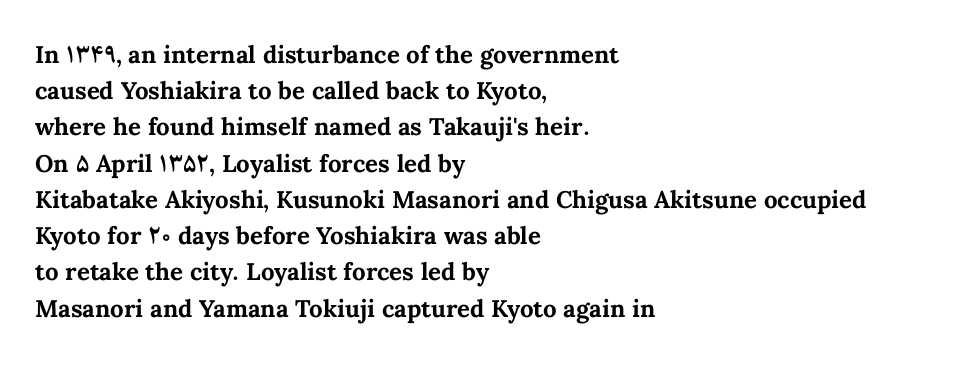
{"italic": "no", "bold": "yes", "underline": "no", "align": "left", "line_spacing": "normal", "line_spacing_ratio": 1.51, "letter_spacing": "normal", "letter_spacing_em": 0.0, "glyph_px": 24}
